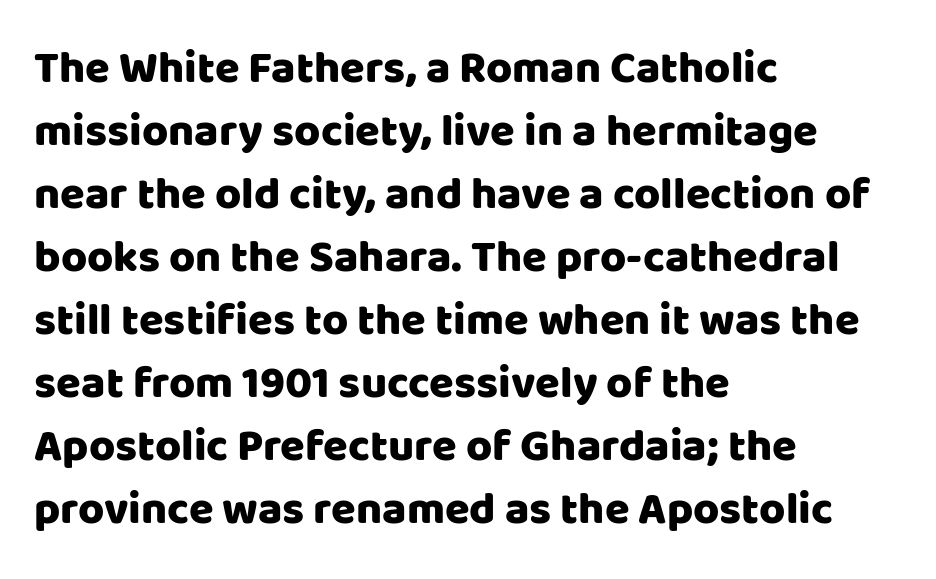
Q: Is the text italic (slanted)? A: No, it is upright.
Q: Is the typeface a serif or a sans-serif typeface? A: Sans-serif.
Q: Is the text underlined? A: No.
Q: How is the paragraph aligned? A: Left-aligned.
Q: Is the spacing between letters normal or unusually wide? A: Normal.
Q: Is the spacing between lines tight, normal or loose? A: Normal.
Q: Width (condensed, normal, or wide)? A: Normal.
Q: Stroke contrast? A: Low.
Q: x-height? A: Large.
Q: Monospaced? A: No.
